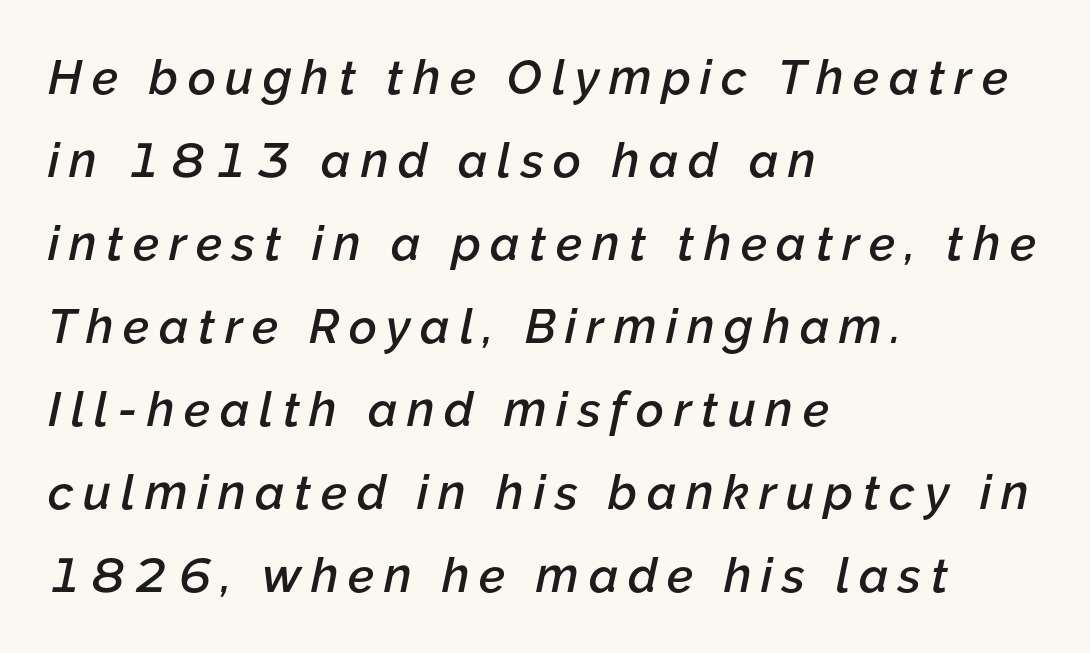
The image shows 48 px semibold type, italic (leaning right); set left-aligned, line spacing 1.73x, unusually wide letter spacing (+0.2 em), not underlined; low stroke contrast and a medium x-height.
